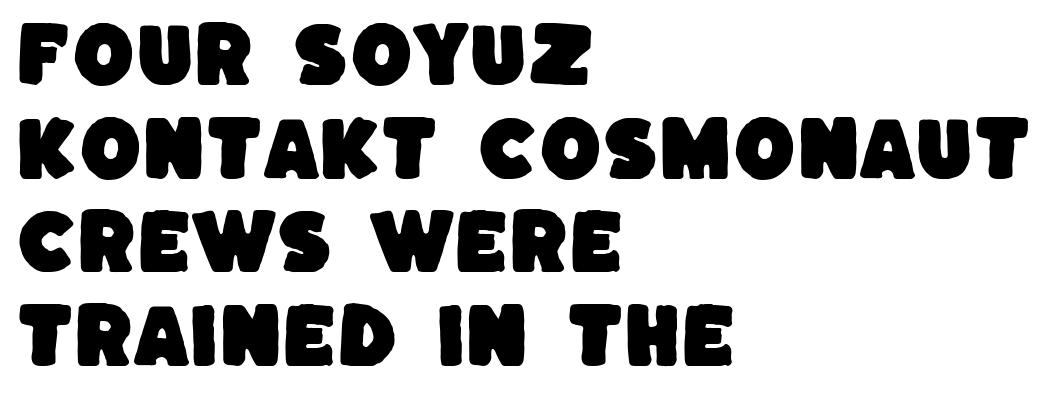
Is this a fixed-width face? No — the glyphs have proportional, varying widths. Notice how the passage keeps a crisp vertical edge on the left only. Each word holds together tightly as a unit, with standard inter-letter gaps. Anything drawn beneath the words? Only blank space.
